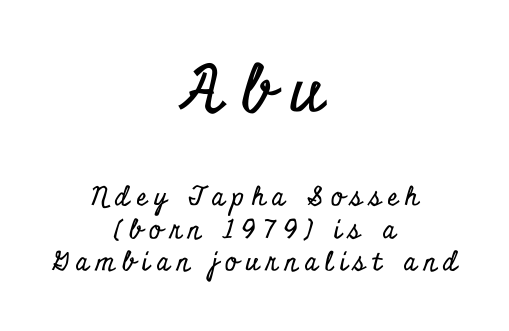
Q: Is the text italic (slanted)? A: Yes.
Q: Is the typeface a serif or a sans-serif typeface? A: Serif.
Q: Is the text underlined? A: No.
Q: How is the paragraph aligned? A: Centered.
Q: Is the spacing between letters normal or unusually wide? A: Unusually wide.
Q: Is the spacing between lines tight, normal or loose? A: Normal.
Q: Which block of text is set in a larger size, the first (top) or the second (bottom)? A: The first (top) one.
Q: Width (condensed, normal, or wide)? A: Condensed.
Q: Stroke contrast? A: Low.
Q: x-height? A: Small.
Q: Monospaced? A: No.
